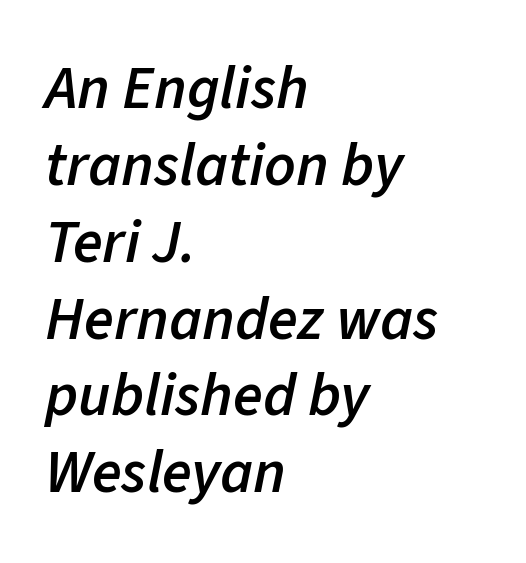
Observe the lean: these are italic letterforms. Does the leading feel generous? No, just average. This sample has the flowing, uneven cadence of proportional lettering. Does extra space separate the letters? No, they use regular spacing. No word sits above an underline. Typesetter's note: demi weight, one step under bold.
